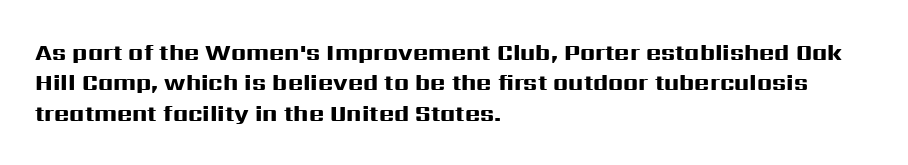
The image shows 23 px bold type, upright; set left-aligned, normal line spacing (1.32x), normal letter spacing, not underlined.
